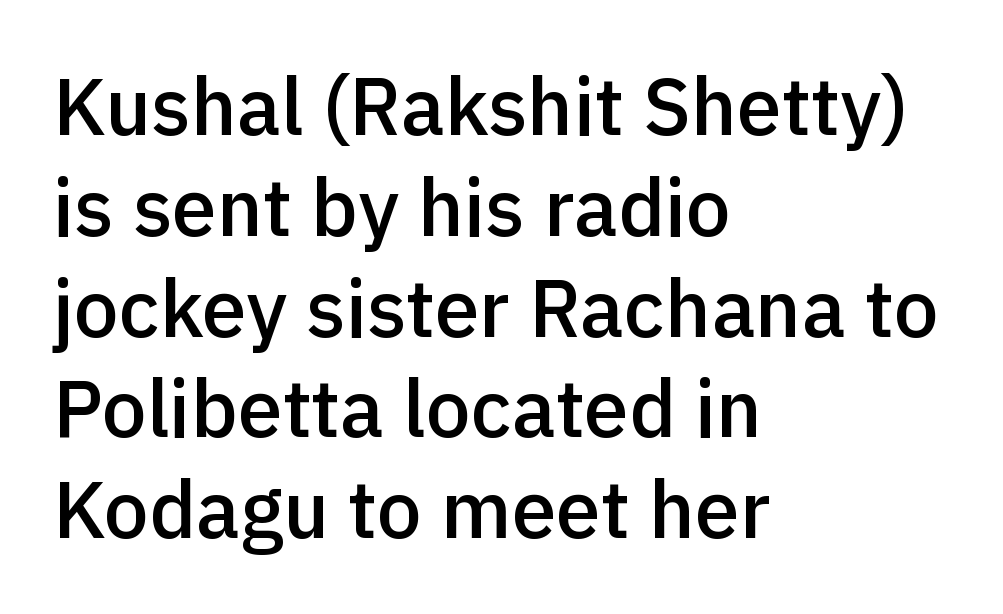
Look at the bottom of the vertical strokes: they stop flat, with no serifs. If you measured baseline to baseline, you'd find a middling distance. Is this a fixed-width face? No — the glyphs have proportional, varying widths. A bare baseline throughout the passage. The typesetting leans somewhat heavy: a semibold. Left-aligned paragraph, ragged on the right.
